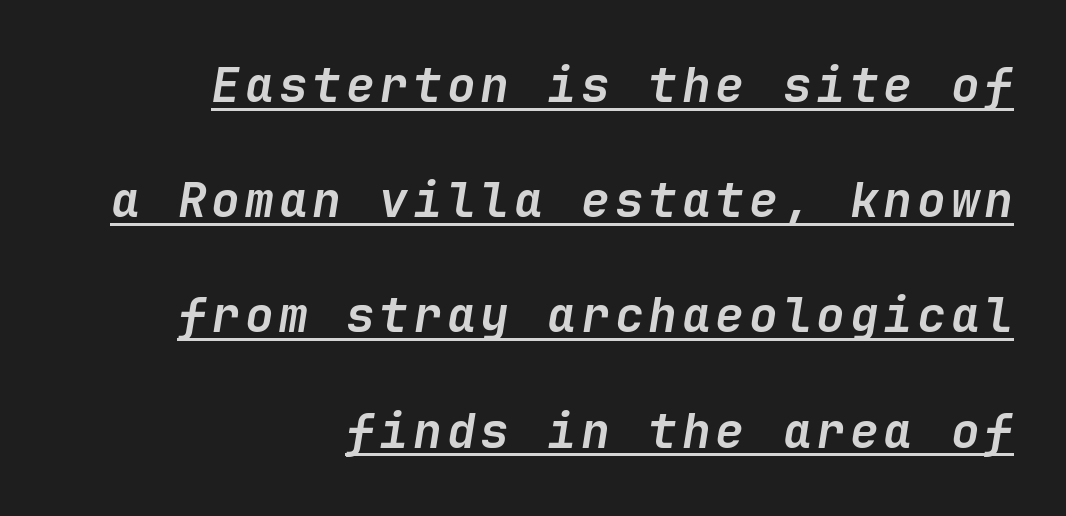
The image shows 48 px semibold type, italic (leaning right); set right-aligned, loose line spacing (2.4x), underlined; low stroke contrast and a medium x-height.
